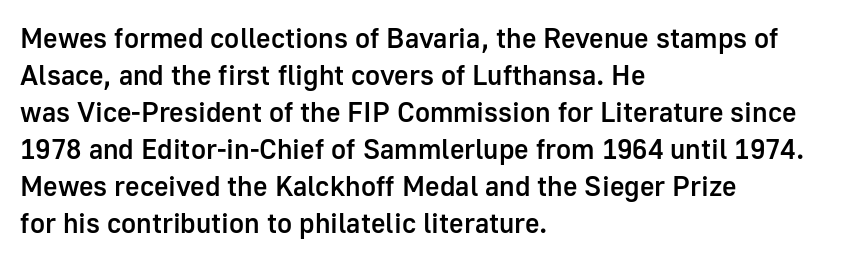
These lines are rendered in a variable-pitch font. Honestly, there is no underline to notice here at all. Every letter is mildly thick-stroked: semibold rather than bold. Reading down the block, your eye returns to a fixed left position each line.
